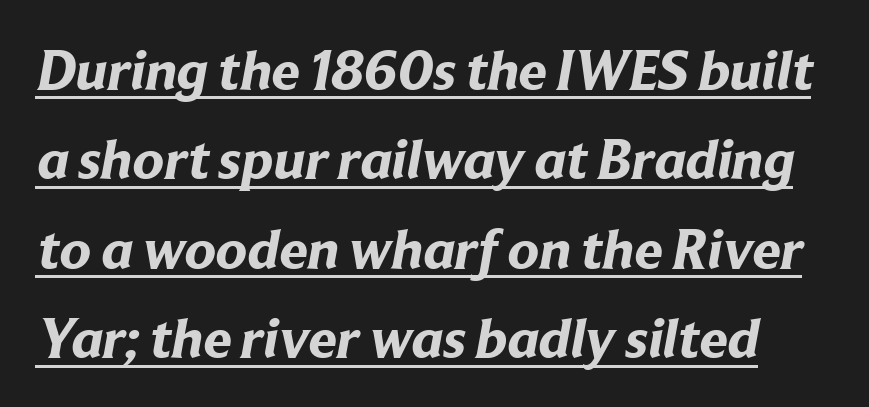
{"serif": "no", "bold": "yes", "weight": "bold", "width": "normal", "stroke_contrast": "low", "x_height": "medium", "monospaced": "no", "underline": "yes", "line_spacing": "normal", "line_spacing_ratio": 1.57, "letter_spacing": "normal", "letter_spacing_em": 0.0, "glyph_px": 57}
